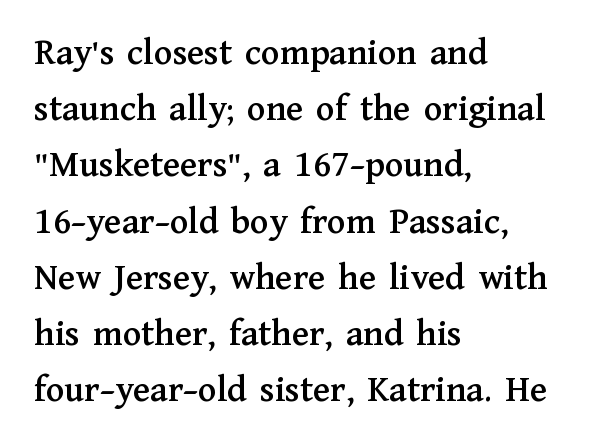
The image shows 38 px serif type, upright; set left-aligned, normal line spacing (1.48x), normal letter spacing, not underlined; medium stroke contrast and a medium x-height.
